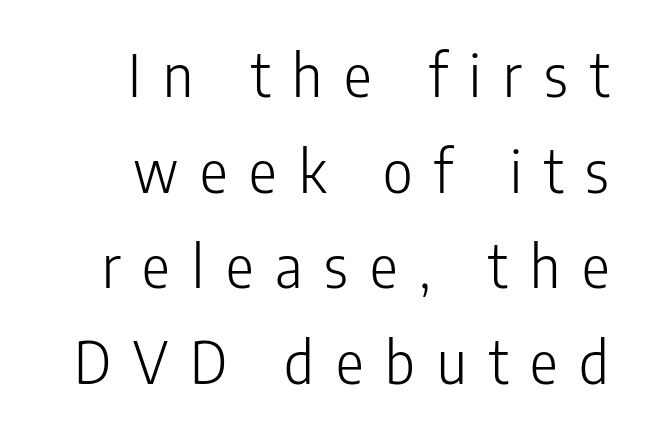
Q: Is the text bold? A: No.
Q: Is the text italic (slanted)? A: No, it is upright.
Q: Is the typeface a serif or a sans-serif typeface? A: Sans-serif.
Q: Is the text underlined? A: No.
Q: How is the paragraph aligned? A: Right-aligned.
Q: Is the spacing between letters normal or unusually wide? A: Unusually wide.
Q: Is the spacing between lines tight, normal or loose? A: Normal.
Q: Width (condensed, normal, or wide)? A: Condensed.
Q: Stroke contrast? A: Low.
Q: x-height? A: Medium.
Q: Monospaced? A: No.
